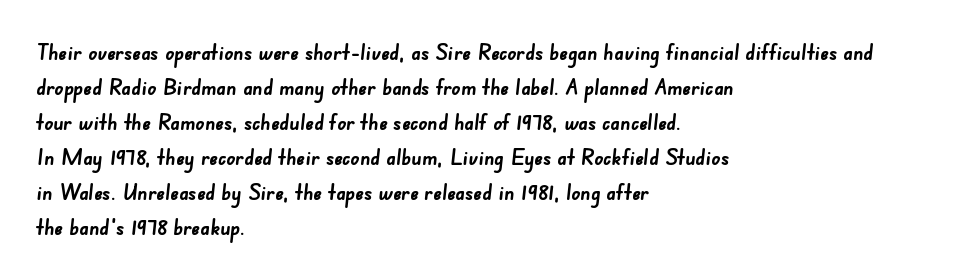
Q: Is the text bold? A: Yes.
Q: Is the text underlined? A: No.
Q: How is the paragraph aligned? A: Left-aligned.
Q: Is the spacing between letters normal or unusually wide? A: Normal.
Q: Is the spacing between lines tight, normal or loose? A: Normal.
